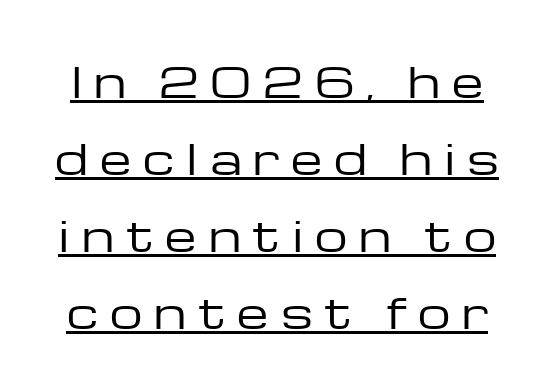
Tracking here is generous; glyphs stand well apart from one another. Stem width sits at or under what a default text font uses. I'd call this a sans setting — the letters go barefoot. If you drew a line through each stem, it would be perfectly vertical.
